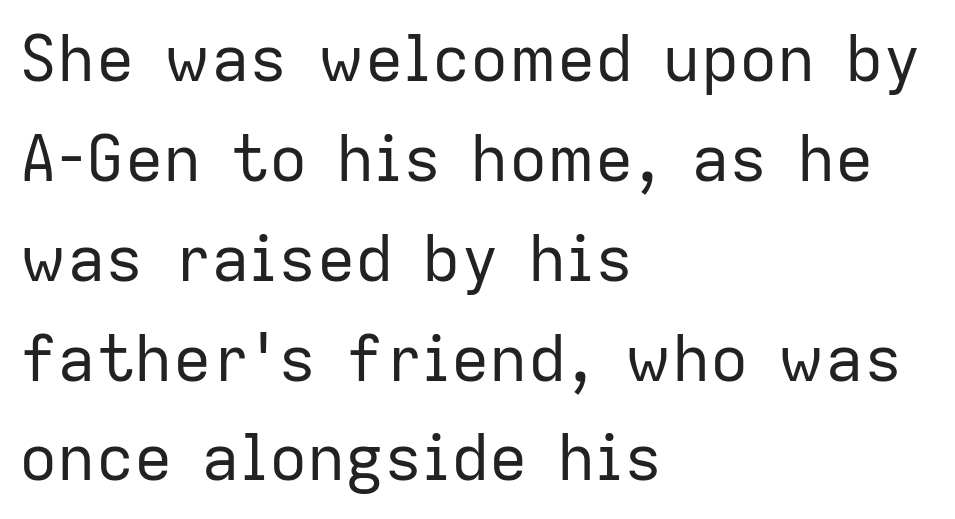
{"serif": "no", "italic": "no", "bold": "no", "weight": "regular", "width": "normal", "stroke_contrast": "low", "x_height": "medium", "monospaced": "no", "underline": "no", "align": "left", "line_spacing": "normal", "line_spacing_ratio": 1.56, "letter_spacing": "normal", "letter_spacing_em": 0.0, "glyph_px": 64}
